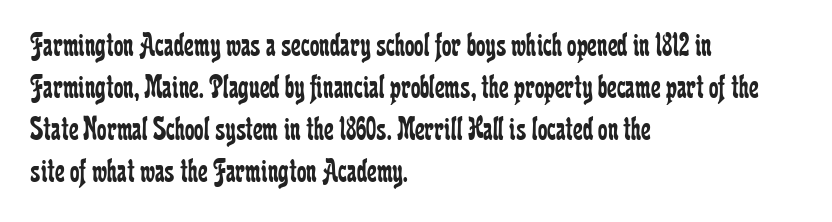
The image shows 34 px regular-weight, condensed serif type, upright; set left-aligned, line spacing 1.24x, normal letter spacing, not underlined; low stroke contrast and a medium x-height.
